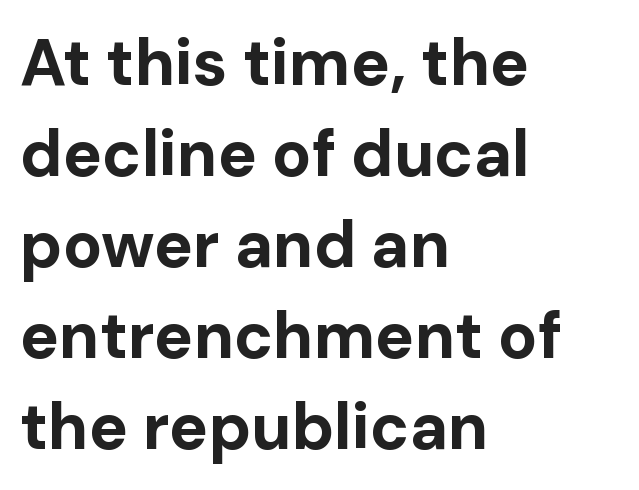
Q: Is the text bold? A: Yes.
Q: Is the text italic (slanted)? A: No, it is upright.
Q: Is the typeface a serif or a sans-serif typeface? A: Sans-serif.
Q: Is the text underlined? A: No.
Q: How is the paragraph aligned? A: Left-aligned.
Q: Is the spacing between letters normal or unusually wide? A: Normal.
Q: Is the spacing between lines tight, normal or loose? A: Normal.
Q: Width (condensed, normal, or wide)? A: Normal.
Q: Stroke contrast? A: Low.
Q: x-height? A: Medium.
Q: Monospaced? A: No.
